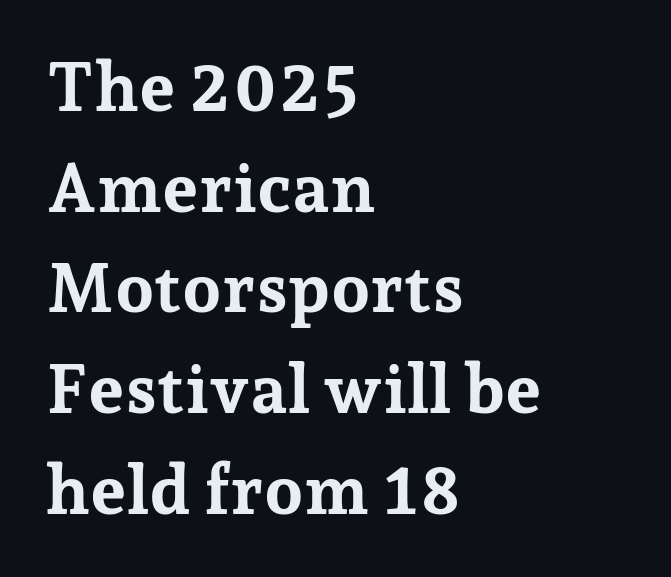
{"serif": "yes", "italic": "no", "bold": "yes", "weight": "bold", "width": "normal", "stroke_contrast": "low", "x_height": "medium", "monospaced": "no", "underline": "no", "align": "left", "line_spacing": "normal", "line_spacing_ratio": 1.46, "letter_spacing": "normal", "letter_spacing_em": 0.0, "glyph_px": 69}
